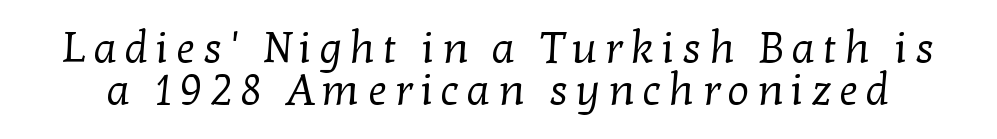
{"serif": "yes", "bold": "no", "weight": "regular", "width": "normal", "stroke_contrast": "low", "x_height": "medium", "monospaced": "no", "underline": "no", "line_spacing": "tight", "line_spacing_ratio": 0.97, "glyph_px": 43}
